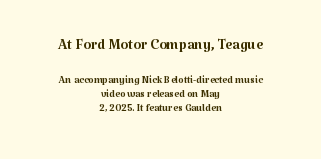
{"italic": "no", "bold": "no", "underline": "no", "align": "center", "line_spacing": "tight", "line_spacing_ratio": 1.03, "letter_spacing": "normal", "letter_spacing_em": 0.0, "larger_block": "first", "size_ratio": 1.43, "glyph_px": 20}
